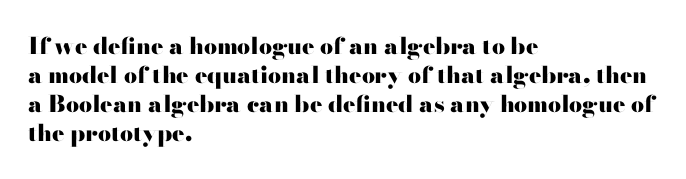
The image shows 23 px bold type, upright; set left-aligned, normal line spacing (1.26x), normal letter spacing, not underlined.
